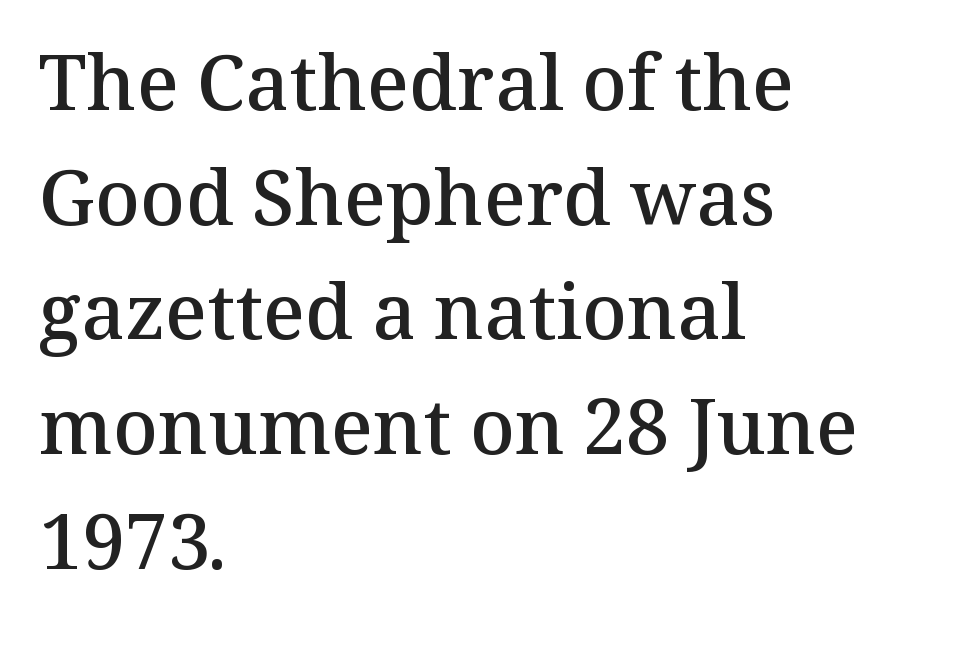
The rows are spaced the way most documents space them. The paragraph shown leans on its left margin. The characters look somewhat weighty, a semibold short of true bold. Has an underline been added? It has not.
